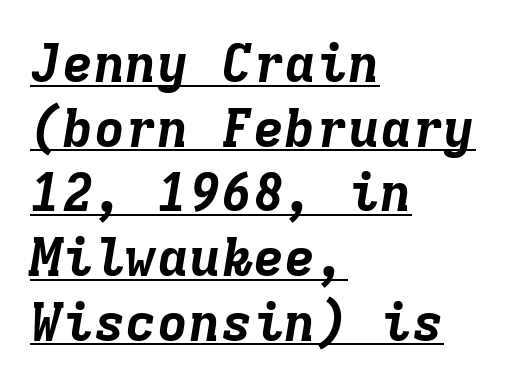
The image shows 53 px bold type, italic (leaning right), monospaced; set left-aligned, line spacing 1.22x, normal letter spacing, underlined; low stroke contrast and a medium x-height.
